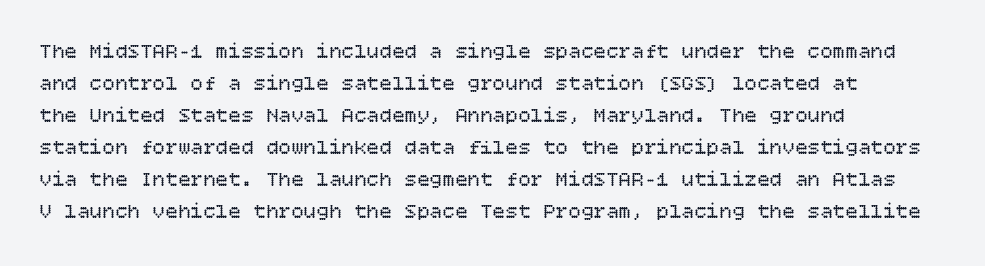
{"italic": "no", "bold": "no", "underline": "no", "align": "left", "line_spacing": "normal", "line_spacing_ratio": 1.52, "letter_spacing": "normal", "letter_spacing_em": 0.0, "glyph_px": 21}
